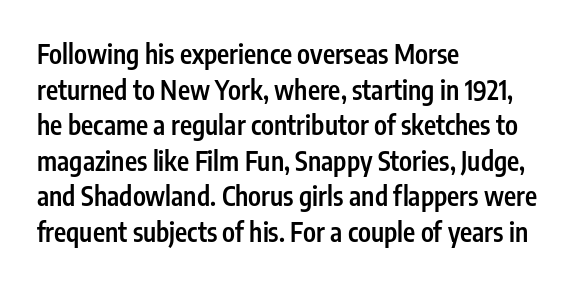
The image shows 26 px text type, upright; set left-aligned, normal line spacing (1.37x), normal letter spacing, not underlined.
